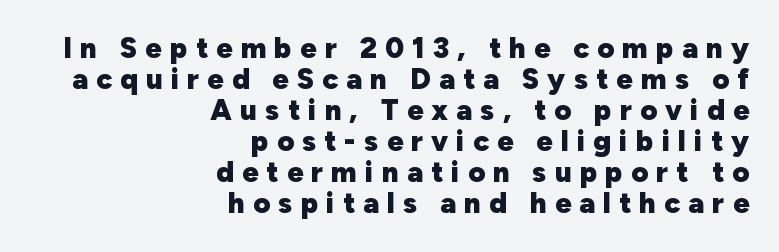
Casual observation: everything's shoved over to the right. Type without underlining. Looks like regular typesetting: each glyph gets only the width it needs. Leading is clearly below the norm, producing a dense column.
